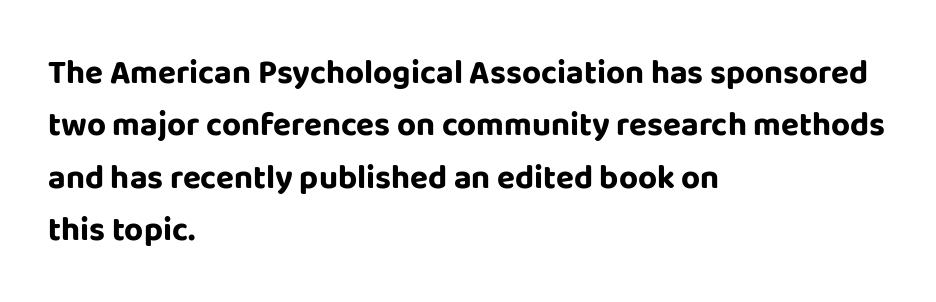
{"serif": "no", "italic": "no", "bold": "yes", "weight": "bold", "width": "normal", "stroke_contrast": "low", "x_height": "large", "monospaced": "no", "underline": "no", "align": "left", "line_spacing": "normal", "line_spacing_ratio": 1.59, "letter_spacing": "normal", "letter_spacing_em": 0.0, "glyph_px": 33}
